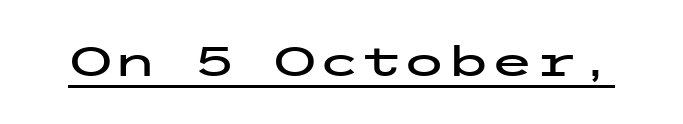
{"serif": "no", "italic": "no", "width": "wide", "stroke_contrast": "low", "x_height": "medium", "underline": "yes", "letter_spacing": "normal", "letter_spacing_em": 0.0, "glyph_px": 40}
